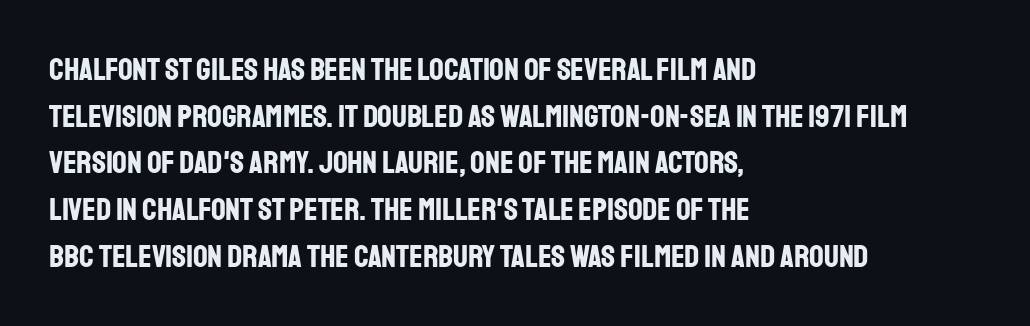
{"serif": "no", "italic": "no", "bold": "yes", "weight": "bold", "width": "condensed", "stroke_contrast": "low", "x_height": "large", "monospaced": "no", "underline": "no", "align": "left", "line_spacing": "normal", "line_spacing_ratio": 1.46, "letter_spacing": "normal", "letter_spacing_em": 0.0, "glyph_px": 32}
